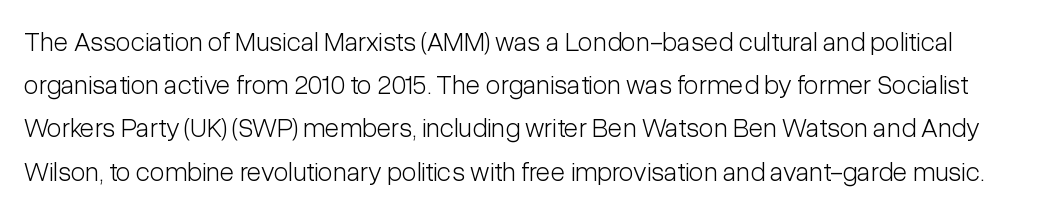
The image shows 27 px text type, upright; set normal line spacing (1.6x), normal letter spacing, not underlined.
